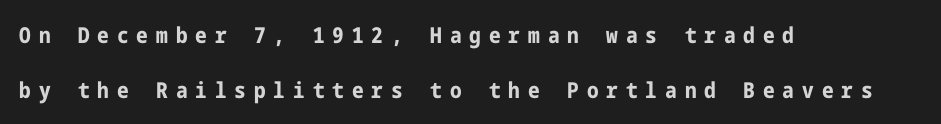
Q: Is the text bold? A: Yes.
Q: Is the text italic (slanted)? A: No, it is upright.
Q: Is the text underlined? A: No.
Q: How is the paragraph aligned? A: Left-aligned.
Q: Is the spacing between letters normal or unusually wide? A: Unusually wide.
Q: Is the spacing between lines tight, normal or loose? A: Loose.
